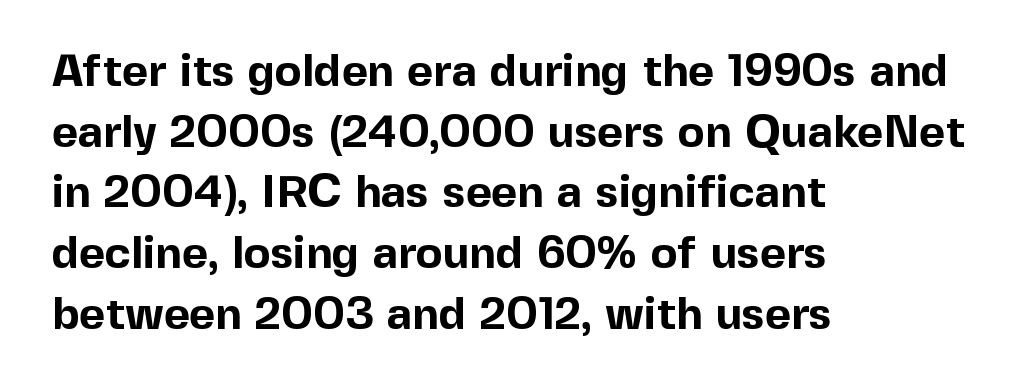
These words are printed bold, with thick strokes throughout. The type family on display is of the sans-serif kind. Do the letters lean? They stand straight. No extra tracking has been applied to these lines. In terms of leading, this rendering sits right in the middle.
